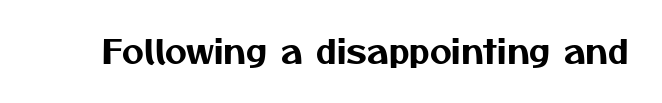
The image shows 34 px sans-serif type; set normal letter spacing, not underlined; medium stroke contrast and a medium x-height.
